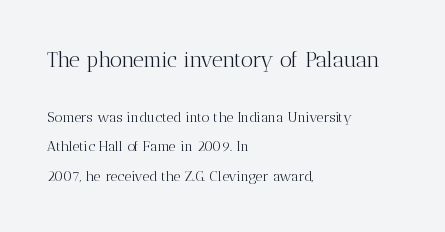
Every stem runs plumb, perpendicular to the baseline. Character size in the leading block exceeds that of the trailing block. Rows of type keep a wide berth in the vertical direction. Characters follow at the spacing the type designer built in. The text block is weighted toward the left margin, trailing off unevenly rightward. Decoration check: the copy has no underline.
